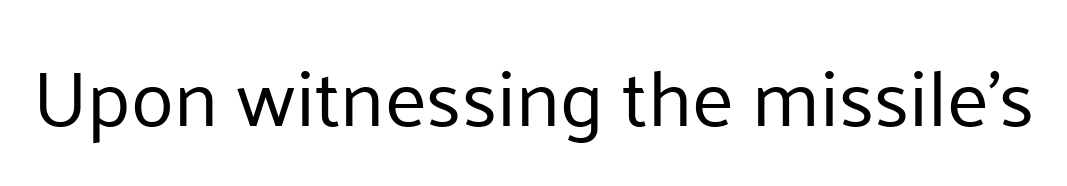
Posture: straight, roman, zero tilt. Ink coverage per letter is moderate at most. Here the designer chose a conventional face with non-uniform glyph widths. This is sans-serif lettering, the kind often seen on screens and signage. What stands out about the letter spacing? Nothing — it is the standard amount.
